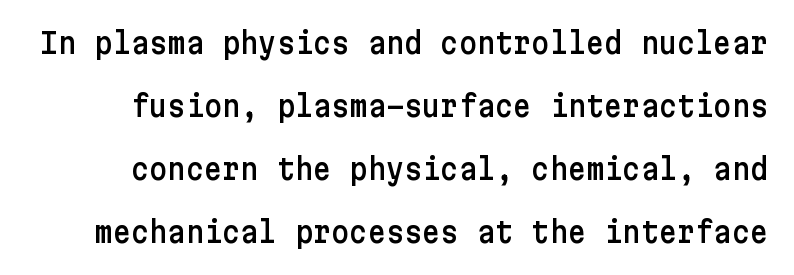
The image shows 28 px sans-serif type, upright; set loose line spacing (2.25x), normal letter spacing, not underlined; low stroke contrast and a medium x-height.
